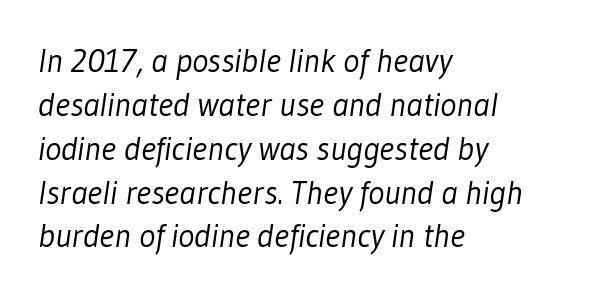
Looks like regular typesetting: each glyph gets only the width it needs. A bare baseline throughout the passage. The line-height multiplier appears to be the usual default. The lines are quadded left. Is this a heavy cut? Hardly; it is regular or lighter. Characters follow at the spacing the type designer built in.
